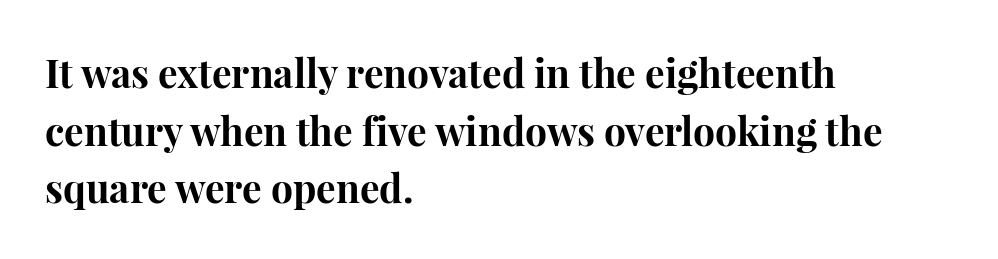
The image shows 39 px bold serif type, upright; set left-aligned, normal line spacing (1.48x), normal letter spacing, not underlined; high stroke contrast and a medium x-height.
